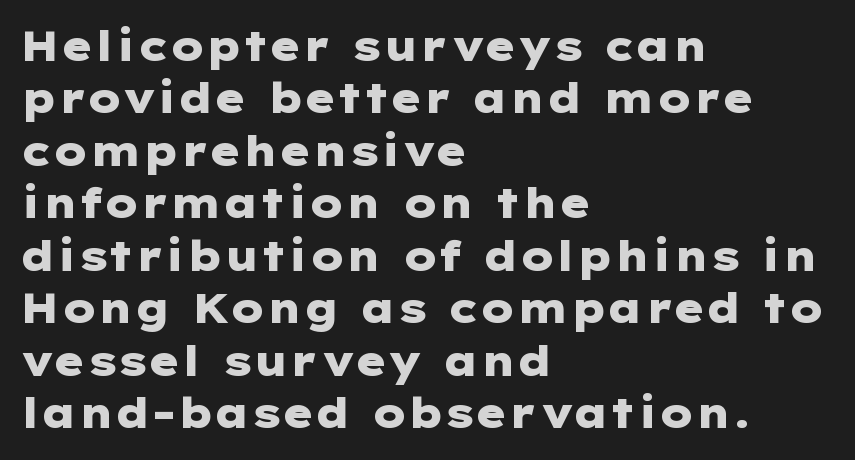
Left-aligned paragraph, ragged on the right. The face used here is a sans, in the tradition of grotesques and geometrics. This is roman type, the default non-slanted kind. The space between consecutive lines is moderate. Typographic density is high because the face is bold. No extra tracking has been applied to these lines.
